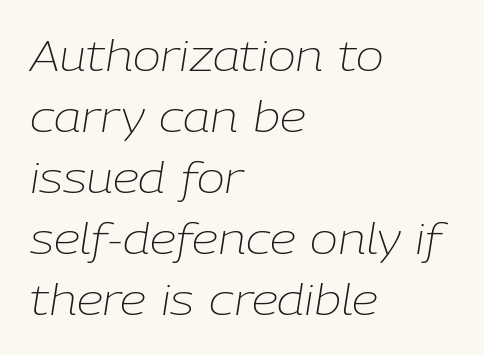
Q: Is the text bold? A: No.
Q: Is the text italic (slanted)? A: Yes, it leans right by about 9 degrees.
Q: Is the text underlined? A: No.
Q: How is the paragraph aligned? A: Left-aligned.
Q: Is the spacing between letters normal or unusually wide? A: Normal.
Q: Is the spacing between lines tight, normal or loose? A: Normal.
Q: Width (condensed, normal, or wide)? A: Normal.
Q: Stroke contrast? A: Low.
Q: x-height? A: Medium.
Q: Monospaced? A: No.
